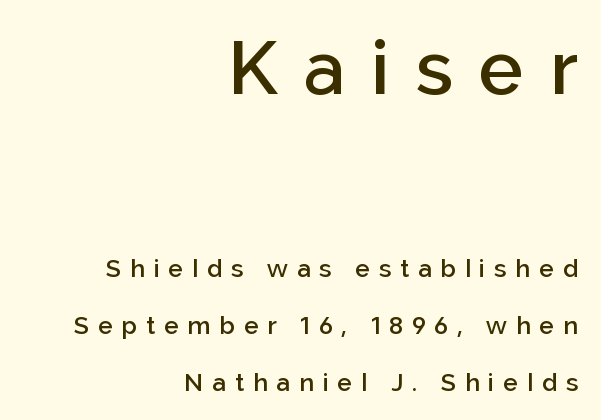
The image shows 75 px semibold sans-serif type, upright; set right-aligned, loose line spacing (2.27x), unusually wide letter spacing (+0.35 em), not underlined; the first (top) block is 3.0x larger; low stroke contrast and a medium x-height.
